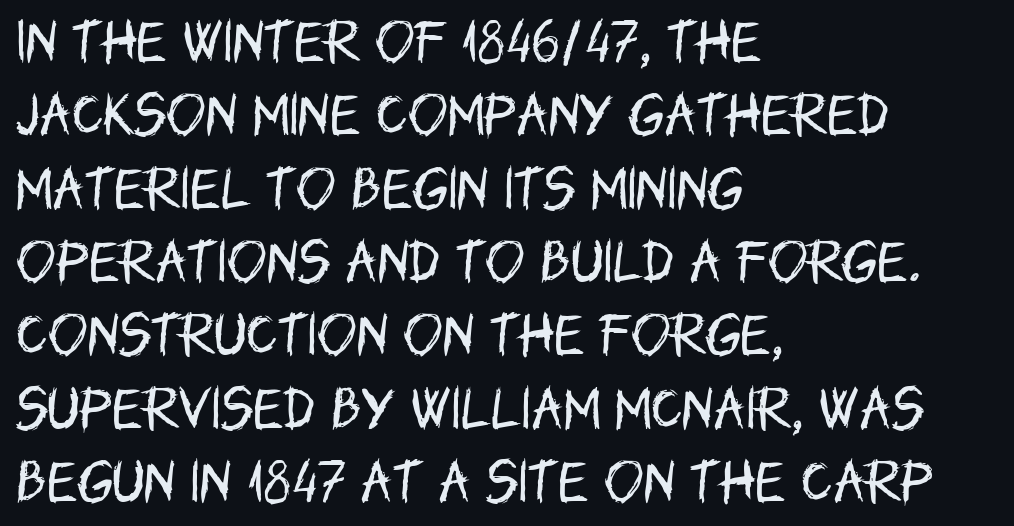
{"serif": "no", "italic": "no", "bold": "no", "weight": "regular", "width": "condensed", "stroke_contrast": "low", "x_height": "large", "monospaced": "no", "underline": "no", "align": "left", "line_spacing": "normal", "line_spacing_ratio": 1.56, "letter_spacing": "normal", "letter_spacing_em": 0.0, "glyph_px": 47}
